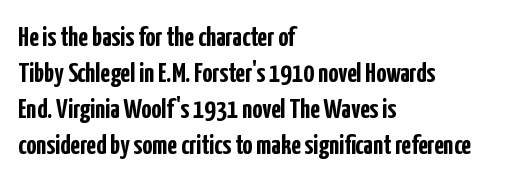
A typesetter would call this proportional, since set widths differ per character. The block of text has a typical density, with ordinary space between rows. Horizontally, the lines are justified to the leading edge only. The area under the type is left untouched. Each word holds together tightly as a unit, with standard inter-letter gaps.
